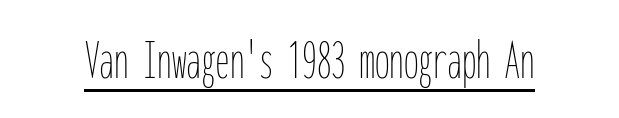
Q: Is the text bold? A: No.
Q: Is the text italic (slanted)? A: No, it is upright.
Q: Is the text underlined? A: Yes.
Q: Is the spacing between letters normal or unusually wide? A: Normal.
Q: Width (condensed, normal, or wide)? A: Condensed.
Q: Stroke contrast? A: Low.
Q: x-height? A: Medium.
Q: Monospaced? A: Yes.
